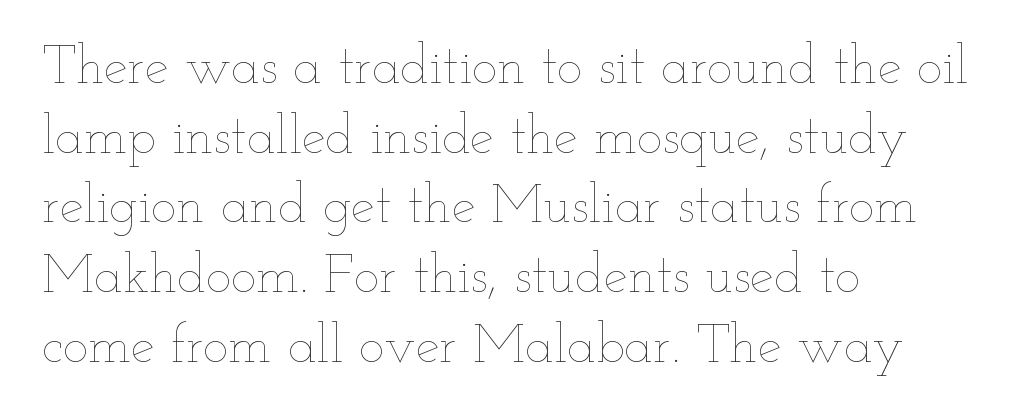
The string is rendered with underlining switched off. These lines were composed using upright roman letters. Heft: none added — not bold. The rendering keeps characters at their native spacing. Is this a fixed-width face? No — the glyphs have proportional, varying widths. The block of text has a typical density, with ordinary space between rows.
